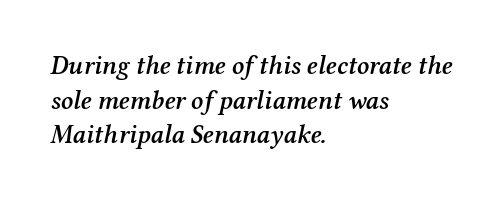
Quick note: interline space is typical. The string is rendered with underlining switched off. Where is the straight margin? On the left. A bit beefed up — I'd call it semibold rather than bold. Slanted lettering throughout.
